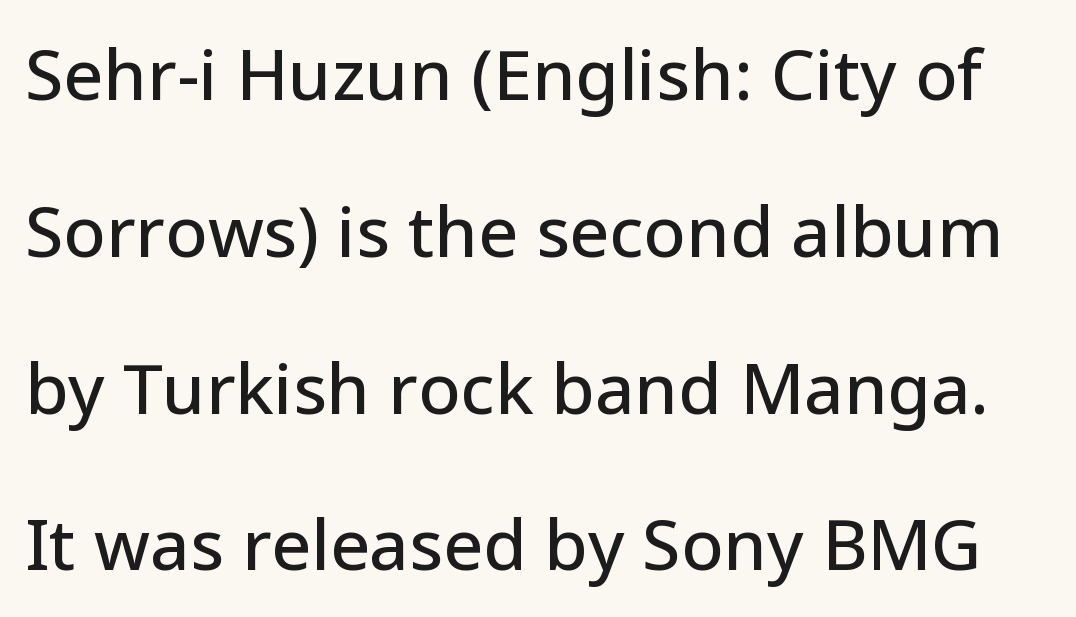
The image shows 70 px sans-serif type, upright; set loose line spacing (2.24x), normal letter spacing, not underlined; low stroke contrast and a medium x-height.
